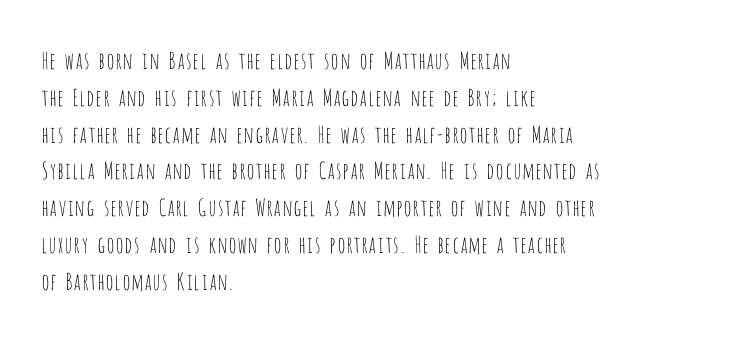
The image shows 23 px text type, upright; set left-aligned, normal line spacing (1.6x), normal letter spacing, not underlined.
